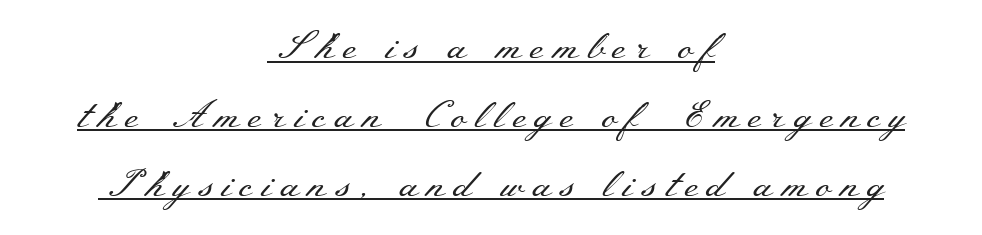
The image shows 38 px regular-weight, wide serif type; set centered, line spacing 1.81x, unusually wide letter spacing (+0.23 em), underlined; medium stroke contrast and a small x-height.
